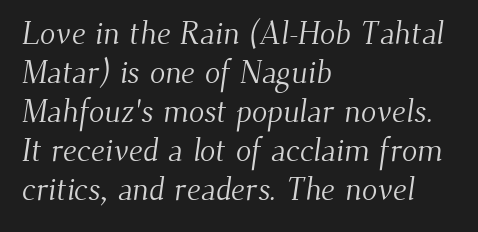
The image shows 32 px light serif type; set left-aligned, line spacing 1.22x, normal letter spacing, not underlined; medium stroke contrast and a small x-height.
